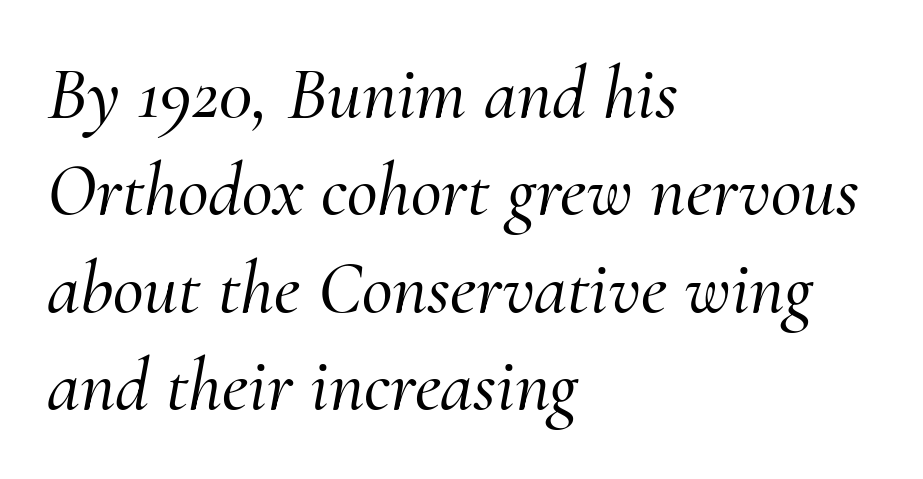
Q: Is the text italic (slanted)? A: Yes, it leans right by about 10 degrees.
Q: Is the typeface a serif or a sans-serif typeface? A: Serif.
Q: Is the text underlined? A: No.
Q: How is the paragraph aligned? A: Left-aligned.
Q: Is the spacing between letters normal or unusually wide? A: Normal.
Q: Is the spacing between lines tight, normal or loose? A: Normal.
Q: Width (condensed, normal, or wide)? A: Normal.
Q: Stroke contrast? A: Medium.
Q: x-height? A: Small.
Q: Monospaced? A: No.
